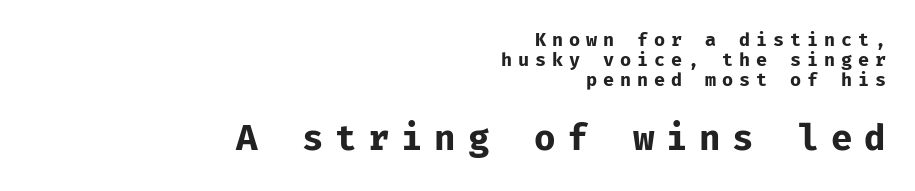
The image shows 35 px bold sans-serif type, upright; set right-aligned, tight line spacing (1.12x), unusually wide letter spacing (+0.33 em), not underlined; the second (bottom) block is 1.94x larger; low stroke contrast and a medium x-height.
